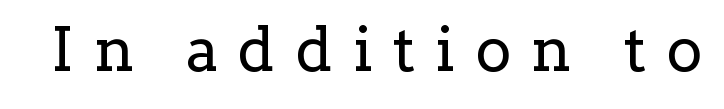
{"serif": "yes", "italic": "no", "bold": "no", "weight": "regular", "width": "normal", "stroke_contrast": "low", "x_height": "medium", "monospaced": "no", "underline": "no", "letter_spacing": "wide", "letter_spacing_em": 0.33, "glyph_px": 61}
